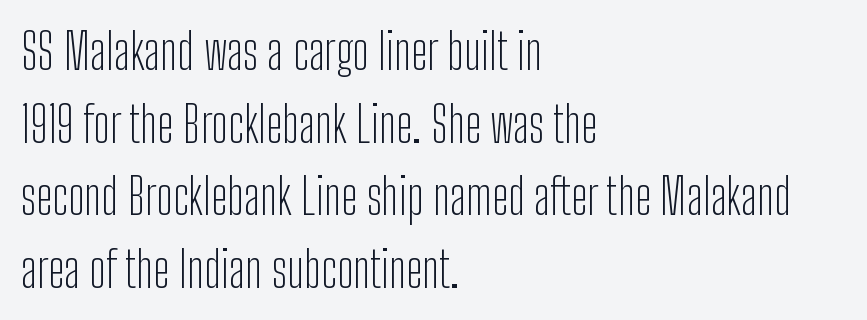
Q: Is the text bold? A: No.
Q: Is the text italic (slanted)? A: No, it is upright.
Q: Is the typeface a serif or a sans-serif typeface? A: Sans-serif.
Q: Is the text underlined? A: No.
Q: How is the paragraph aligned? A: Left-aligned.
Q: Is the spacing between letters normal or unusually wide? A: Normal.
Q: Is the spacing between lines tight, normal or loose? A: Normal.
Q: Width (condensed, normal, or wide)? A: Condensed.
Q: Stroke contrast? A: Low.
Q: x-height? A: Medium.
Q: Monospaced? A: No.
